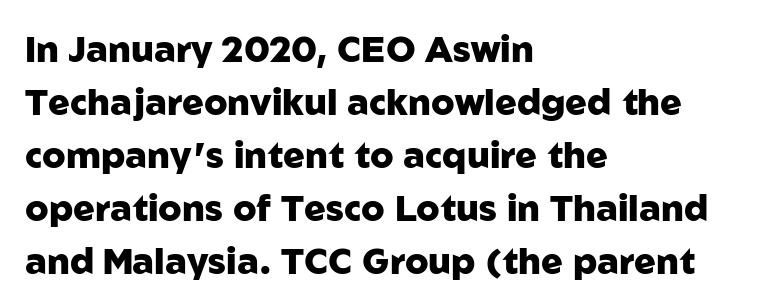
Q: Is the text bold? A: Yes.
Q: Is the text italic (slanted)? A: No, it is upright.
Q: Is the typeface a serif or a sans-serif typeface? A: Sans-serif.
Q: Is the text underlined? A: No.
Q: How is the paragraph aligned? A: Left-aligned.
Q: Is the spacing between letters normal or unusually wide? A: Normal.
Q: Is the spacing between lines tight, normal or loose? A: Normal.
Q: Width (condensed, normal, or wide)? A: Normal.
Q: Stroke contrast? A: Low.
Q: x-height? A: Medium.
Q: Monospaced? A: No.
